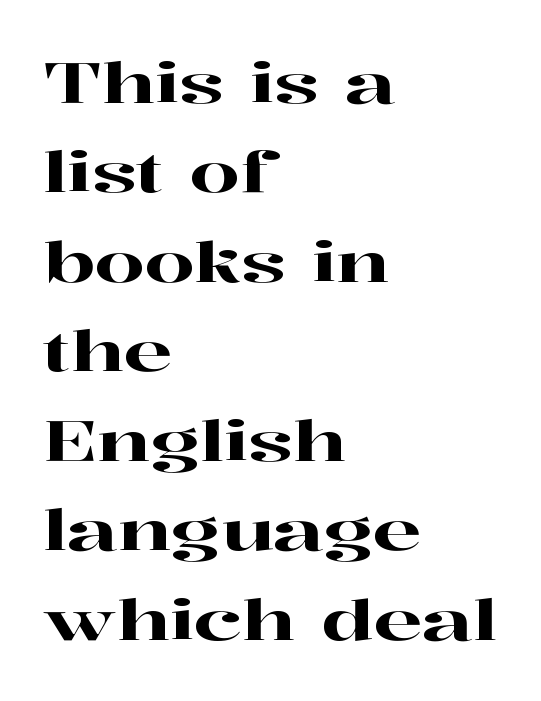
{"serif": "yes", "italic": "no", "width": "wide", "stroke_contrast": "high", "x_height": "medium", "monospaced": "no", "underline": "no", "align": "left", "line_spacing": "normal", "line_spacing_ratio": 1.57, "letter_spacing": "normal", "letter_spacing_em": 0.0, "glyph_px": 57}
